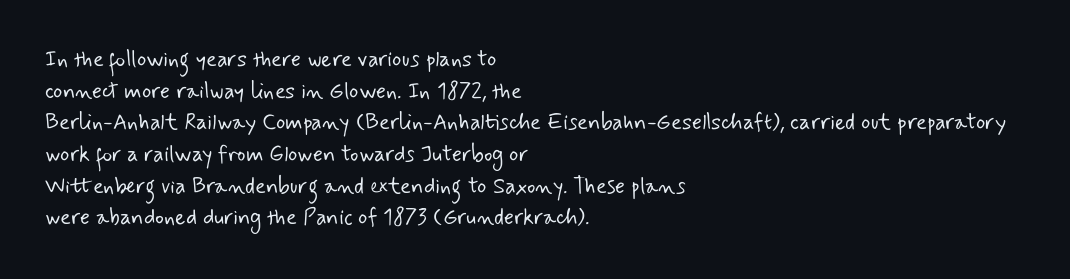
{"bold": "no", "underline": "no", "align": "left", "line_spacing": "normal", "line_spacing_ratio": 1.44, "letter_spacing": "normal", "letter_spacing_em": 0.0, "glyph_px": 22}
